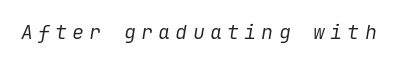
{"italic": "yes", "lean": "right", "slant_degrees": 9, "bold": "no", "underline": "no", "letter_spacing": "wide", "letter_spacing_em": 0.26, "glyph_px": 20}
